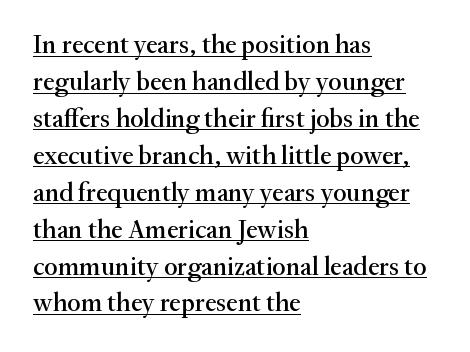
The image shows 26 px text type, upright; set left-aligned, normal line spacing (1.42x), normal letter spacing, underlined.
